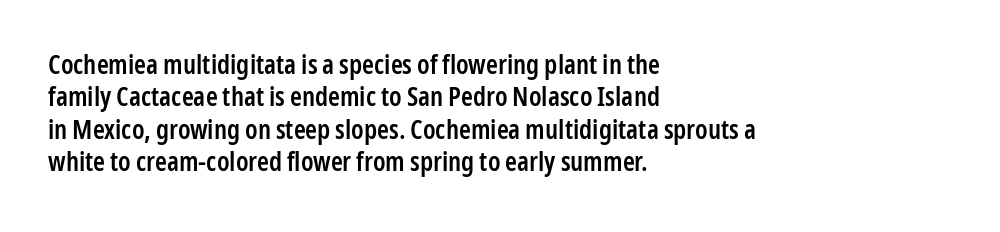
The image shows 27 px text type, upright; set left-aligned, line spacing 1.2x, normal letter spacing, not underlined.
